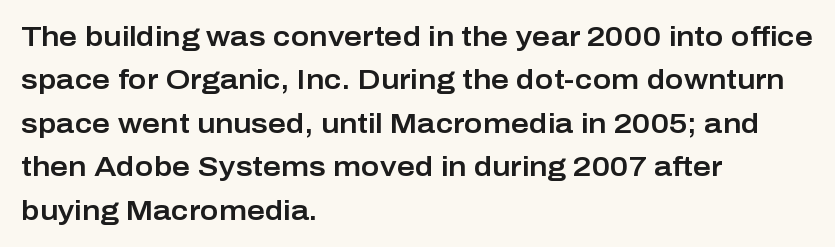
Characters remain perfectly vertical along every line. Looks like regular typesetting: each glyph gets only the width it needs. Stroke terminals: plain, sans-serif. The line-height multiplier appears to be the usual default.
